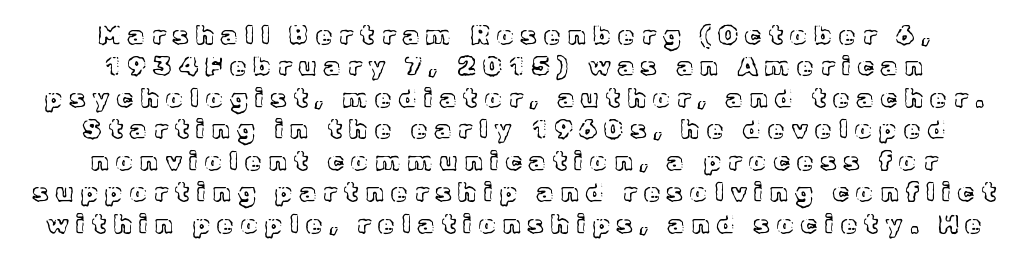
{"italic": "no", "underline": "no", "align": "center", "line_spacing_ratio": 1.21, "letter_spacing": "wide", "letter_spacing_em": 0.29, "glyph_px": 26}
